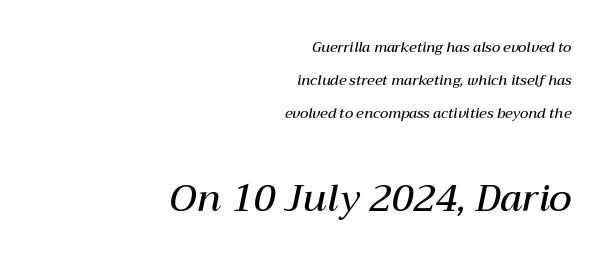
Q: Is the text bold? A: Semi-bold.
Q: Is the text italic (slanted)? A: Yes, it leans right by about 12 degrees.
Q: Is the text underlined? A: No.
Q: How is the paragraph aligned? A: Right-aligned.
Q: Is the spacing between letters normal or unusually wide? A: Normal.
Q: Is the spacing between lines tight, normal or loose? A: Loose.
Q: Which block of text is set in a larger size, the first (top) or the second (bottom)? A: The second (bottom) one.
Q: Width (condensed, normal, or wide)? A: Normal.
Q: Stroke contrast? A: Medium.
Q: x-height? A: Medium.
Q: Monospaced? A: No.
